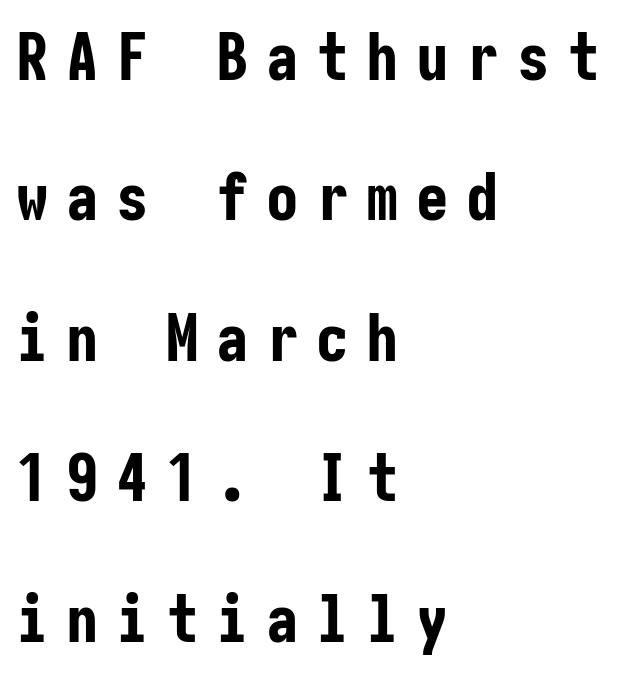
This rendering employs a face without finishing strokes, i.e., a sans-serif. The letters stand upright; this is a roman face. Line starts are locked; line ends wander. The strip under each line holds only bare page. A full-strength bold gives these letters their thick strokes.
